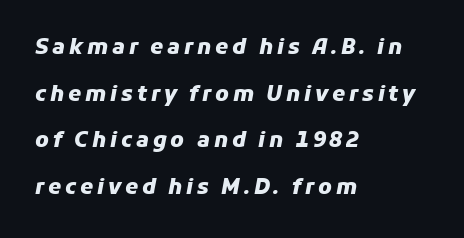
Q: Is the text bold? A: Yes.
Q: Is the text italic (slanted)? A: Yes, it leans right by about 11 degrees.
Q: Is the text underlined? A: No.
Q: How is the paragraph aligned? A: Left-aligned.
Q: Is the spacing between lines tight, normal or loose? A: Loose.
